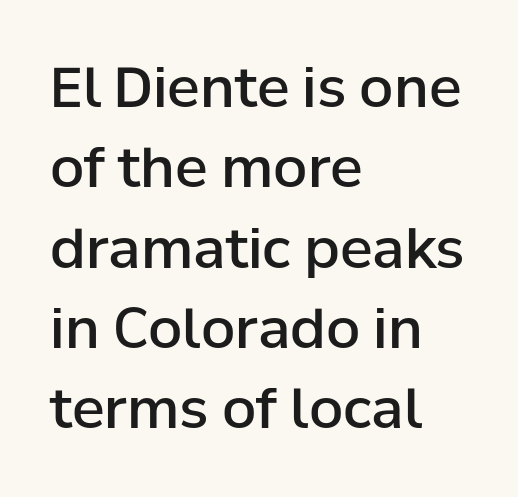
{"serif": "no", "italic": "no", "bold": "semi", "weight": "semibold", "width": "normal", "stroke_contrast": "low", "x_height": "medium", "monospaced": "no", "underline": "no", "align": "left", "line_spacing": "normal", "line_spacing_ratio": 1.46, "letter_spacing": "normal", "letter_spacing_em": 0.0, "glyph_px": 55}
